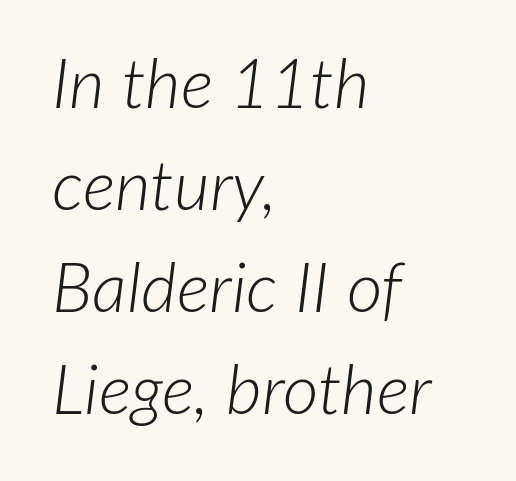
{"italic": "yes", "lean": "right", "slant_degrees": 7, "bold": "no", "weight": "light", "width": "normal", "stroke_contrast": "low", "x_height": "medium", "monospaced": "no", "underline": "no", "align": "left", "line_spacing": "normal", "line_spacing_ratio": 1.48, "letter_spacing": "normal", "letter_spacing_em": 0.0, "glyph_px": 69}
